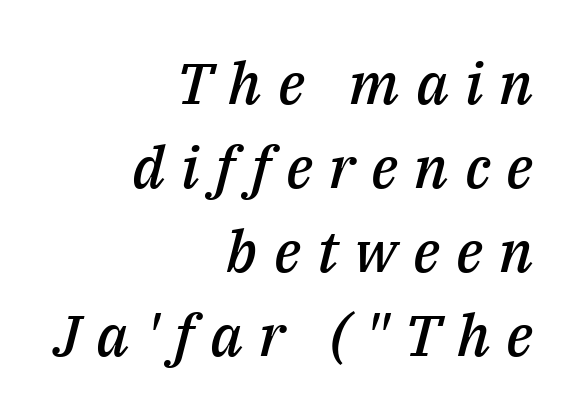
{"italic": "yes", "lean": "right", "slant_degrees": 14, "bold": "semi", "weight": "semibold", "width": "normal", "stroke_contrast": "medium", "x_height": "medium", "monospaced": "no", "underline": "no", "align": "right", "line_spacing": "normal", "line_spacing_ratio": 1.45, "letter_spacing": "wide", "letter_spacing_em": 0.28, "glyph_px": 58}
